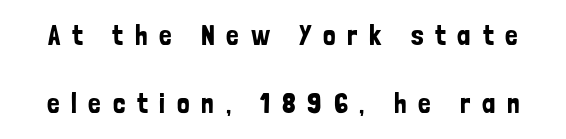
{"serif": "no", "italic": "no", "width": "condensed", "stroke_contrast": "low", "x_height": "medium", "monospaced": "no", "underline": "no", "line_spacing": "loose", "line_spacing_ratio": 2.43, "letter_spacing": "wide", "letter_spacing_em": 0.42, "glyph_px": 28}
